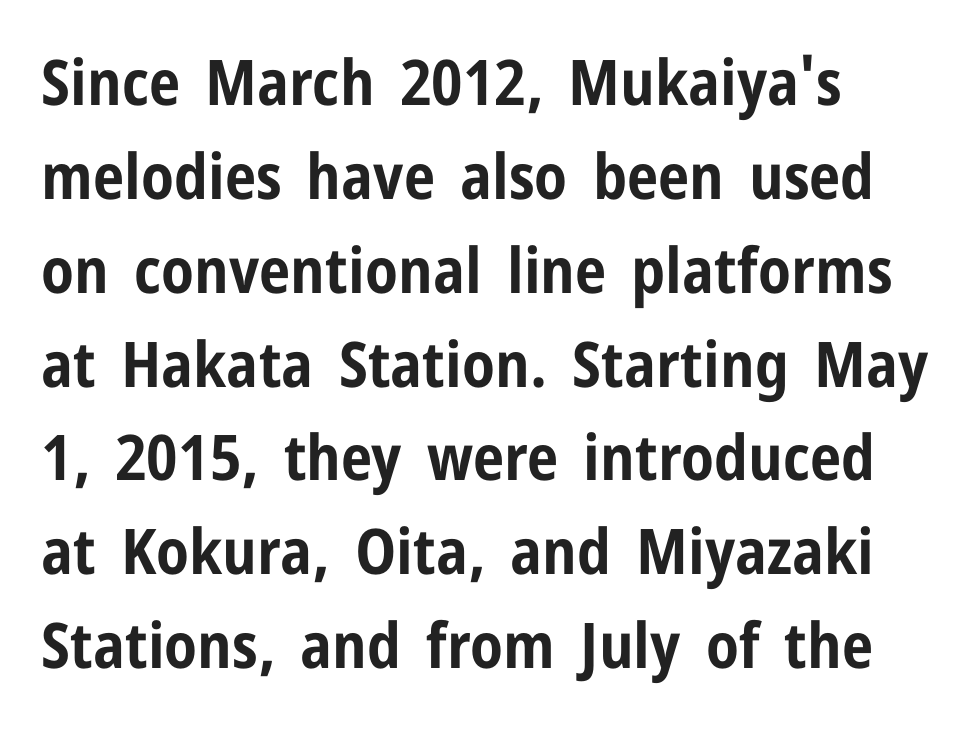
The image shows 63 px bold, condensed sans-serif type, upright; set left-aligned, normal line spacing (1.49x), normal letter spacing, not underlined; low stroke contrast and a medium x-height.
